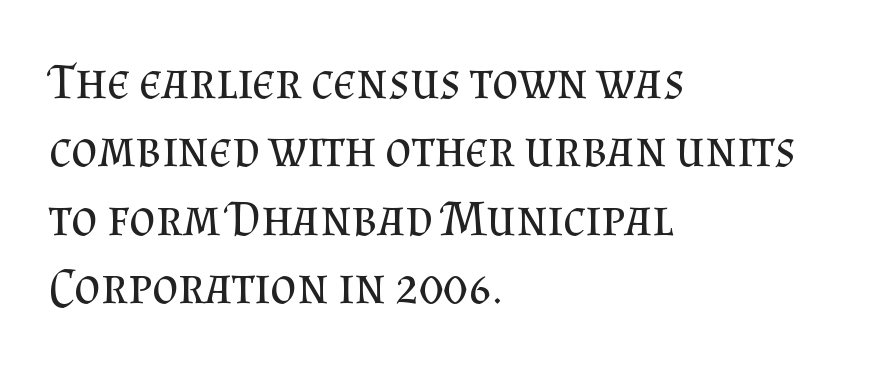
{"serif": "yes", "italic": "no", "bold": "no", "weight": "regular", "width": "normal", "stroke_contrast": "medium", "x_height": "small", "monospaced": "no", "underline": "no", "align": "left", "line_spacing": "normal", "line_spacing_ratio": 1.34, "letter_spacing": "normal", "letter_spacing_em": 0.0, "glyph_px": 51}
